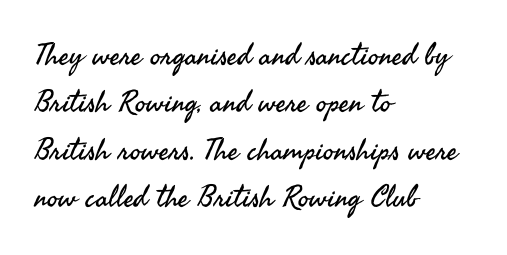
The image shows 30 px regular-weight sans-serif type; set left-aligned, normal line spacing (1.58x), normal letter spacing, not underlined; medium stroke contrast and a small x-height.
